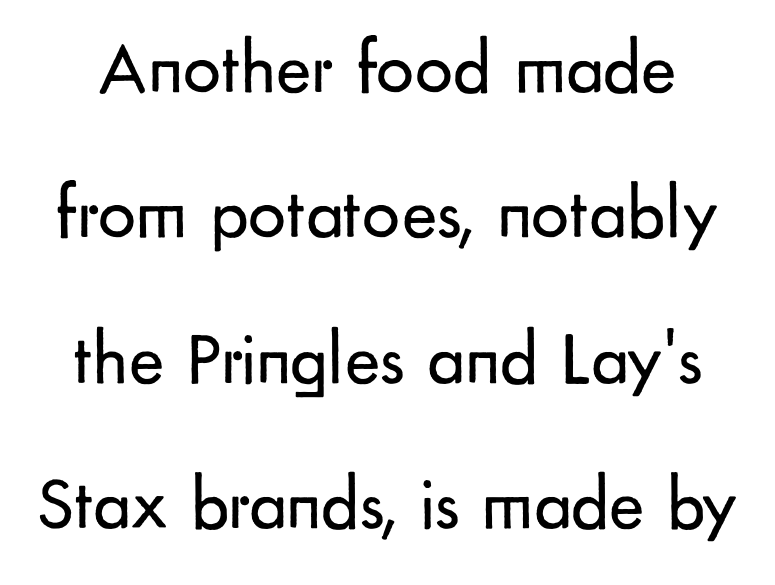
Q: Is the text bold? A: No.
Q: Is the text italic (slanted)? A: No, it is upright.
Q: Is the typeface a serif or a sans-serif typeface? A: Sans-serif.
Q: Is the text underlined? A: No.
Q: Is the spacing between letters normal or unusually wide? A: Normal.
Q: Is the spacing between lines tight, normal or loose? A: Loose.
Q: Width (condensed, normal, or wide)? A: Normal.
Q: Stroke contrast? A: Low.
Q: x-height? A: Small.
Q: Monospaced? A: No.
